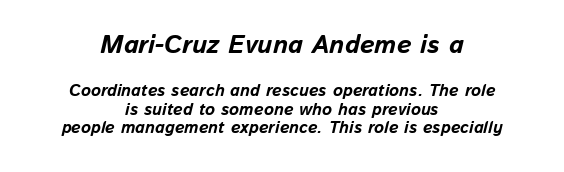
Q: Is the text bold? A: Yes.
Q: Is the text italic (slanted)? A: Yes, it leans right by about 13 degrees.
Q: Is the text underlined? A: No.
Q: How is the paragraph aligned? A: Centered.
Q: Is the spacing between letters normal or unusually wide? A: Normal.
Q: Is the spacing between lines tight, normal or loose? A: Tight.
Q: Which block of text is set in a larger size, the first (top) or the second (bottom)? A: The first (top) one.
